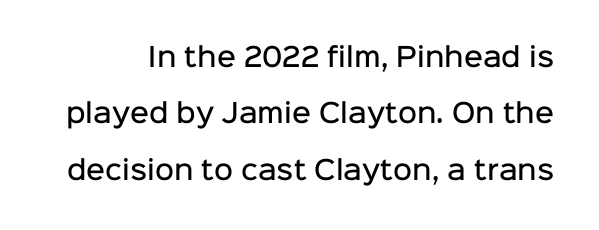
Q: Is the text bold? A: Semi-bold.
Q: Is the text italic (slanted)? A: No, it is upright.
Q: Is the text underlined? A: No.
Q: Is the spacing between letters normal or unusually wide? A: Normal.
Q: Is the spacing between lines tight, normal or loose? A: Loose.
